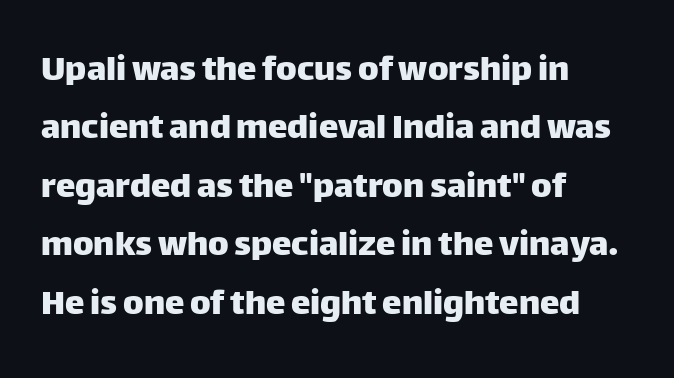
The image shows 39 px sans-serif type, upright; set left-aligned, normal line spacing (1.5x), normal letter spacing, not underlined; low stroke contrast and a large x-height.
